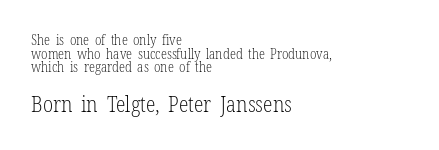
{"italic": "no", "bold": "no", "underline": "no", "align": "left", "line_spacing": "tight", "line_spacing_ratio": 0.98, "letter_spacing": "normal", "letter_spacing_em": 0.0, "larger_block": "second", "size_ratio": 1.57, "glyph_px": 22}
